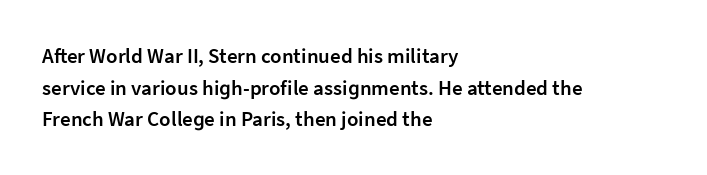
Q: Is the text bold? A: Semi-bold.
Q: Is the text italic (slanted)? A: No, it is upright.
Q: Is the text underlined? A: No.
Q: How is the paragraph aligned? A: Left-aligned.
Q: Is the spacing between letters normal or unusually wide? A: Normal.
Q: Is the spacing between lines tight, normal or loose? A: Normal.
